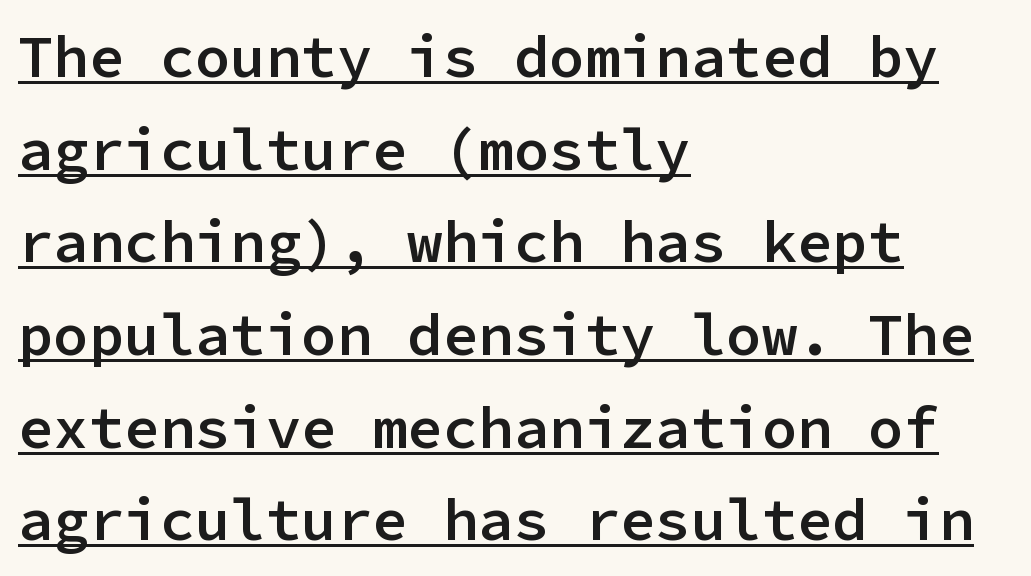
A student would call this left alignment; a typographer would say flush left, rag right. Vertical strokes here are truly vertical. This rendering leaves character spacing at its baseline value. Students, observe: this is what conventionally led text looks like. Each glyph is drawn with semibold strokes, heavier than normal yet not fully bold.
